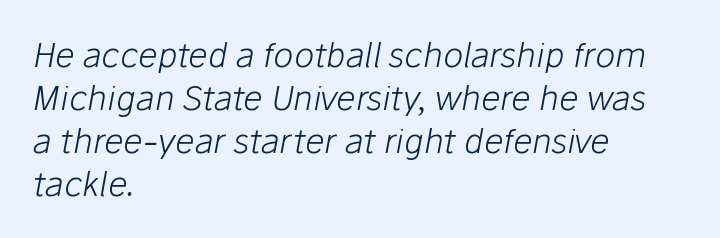
Q: Is the text bold? A: No.
Q: Is the text italic (slanted)? A: Yes, it leans right by about 10 degrees.
Q: Is the text underlined? A: No.
Q: How is the paragraph aligned? A: Left-aligned.
Q: Is the spacing between letters normal or unusually wide? A: Normal.
Q: Is the spacing between lines tight, normal or loose? A: Normal.
Q: Width (condensed, normal, or wide)? A: Normal.
Q: Stroke contrast? A: Low.
Q: x-height? A: Medium.
Q: Monospaced? A: No.
